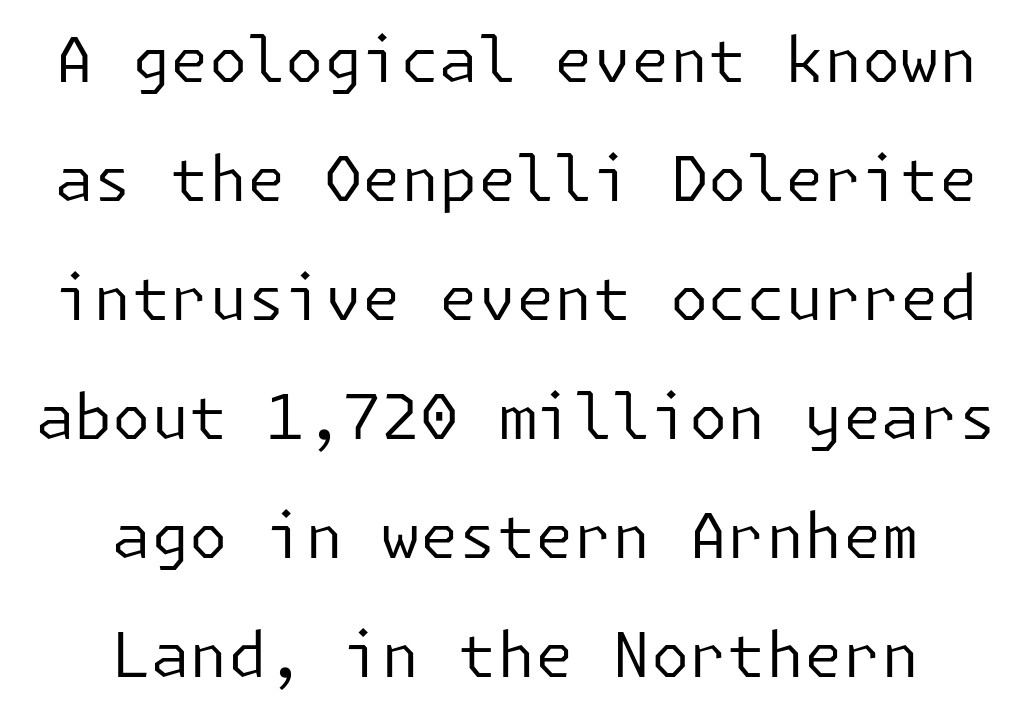
The image shows 62 px regular-weight sans-serif type, upright; set centered, loose line spacing (1.92x), normal letter spacing, not underlined; low stroke contrast and a medium x-height.
